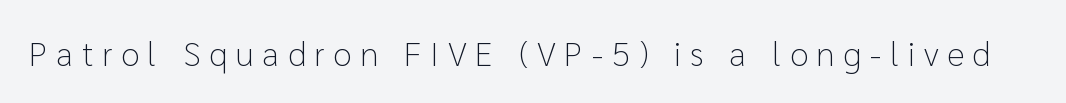
Letter spacing: wide. The letters stand straight up with perfectly vertical stems. Each row of text sits above clean, open space. Grotesque or geometric, the face here clearly has no serifs. The face used here is proportionally spaced, like ordinary book or web type.
